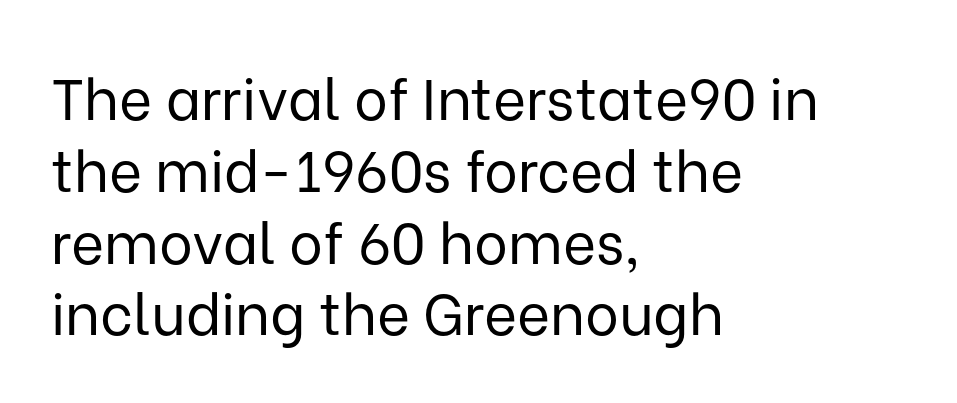
The characters display no serif detailing; their extremities are plain. Type without underlining. The passage shown is typed in a proportional face where columns would drift. Casual observation: everything's shoved over to the left. The line-height multiplier appears to be the usual default.
